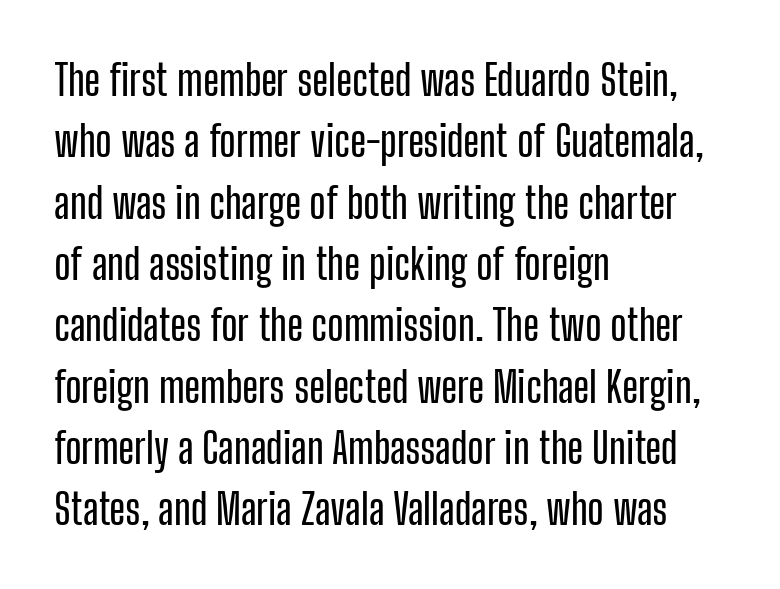
{"serif": "no", "italic": "no", "width": "condensed", "stroke_contrast": "low", "x_height": "medium", "monospaced": "no", "underline": "no", "align": "left", "line_spacing": "normal", "line_spacing_ratio": 1.46, "letter_spacing": "normal", "letter_spacing_em": 0.0, "glyph_px": 42}
